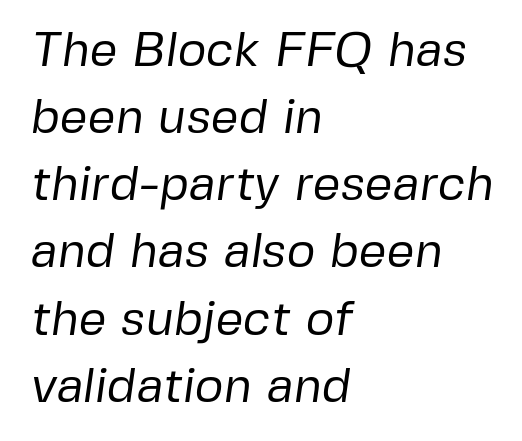
Clear beneath every line of the passage. The typeface has the unassuming heft of standard copy or less. Glyph-to-glyph distance matches everyday printed text. The rows are spaced the way most documents space them. These lines are rendered in a variable-pitch font.
